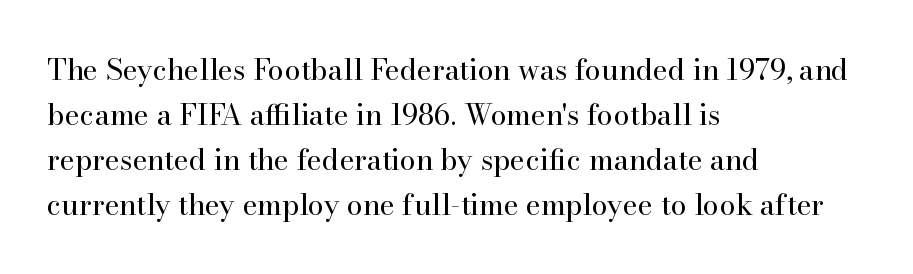
These lines keep a tight, regular rhythm from letter to letter. Caption: multi-line text, flush left, ragged right. Does the type have serifs? Yes, each stem ends in a small foot. Unmarked baselines from the first word to the last. No chunkiness to these letters — they're not bold. In terms of posture, this sample is upright.
